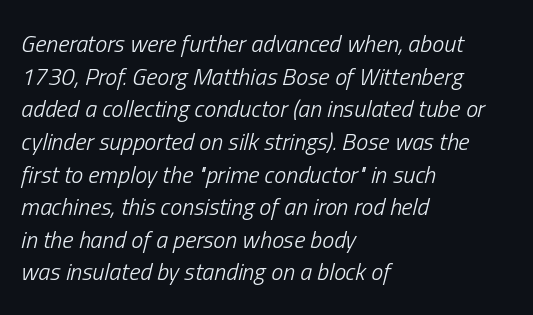
{"italic": "yes", "lean": "right", "slant_degrees": 13, "bold": "no", "underline": "no", "align": "left", "line_spacing": "normal", "line_spacing_ratio": 1.36, "letter_spacing": "normal", "letter_spacing_em": 0.0, "glyph_px": 24}
